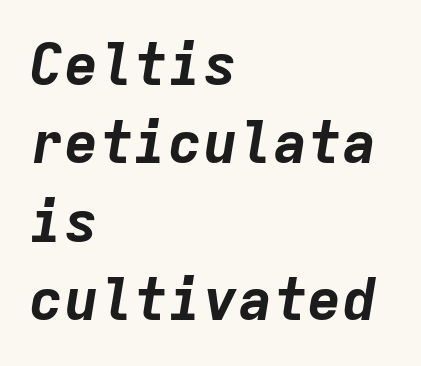
Q: Is the text bold? A: Yes.
Q: Is the text italic (slanted)? A: Yes, it leans right by about 9 degrees.
Q: Is the text underlined? A: No.
Q: How is the paragraph aligned? A: Left-aligned.
Q: Is the spacing between letters normal or unusually wide? A: Normal.
Q: Is the spacing between lines tight, normal or loose? A: Normal.
Q: Width (condensed, normal, or wide)? A: Normal.
Q: Stroke contrast? A: Low.
Q: x-height? A: Medium.
Q: Monospaced? A: Yes.
